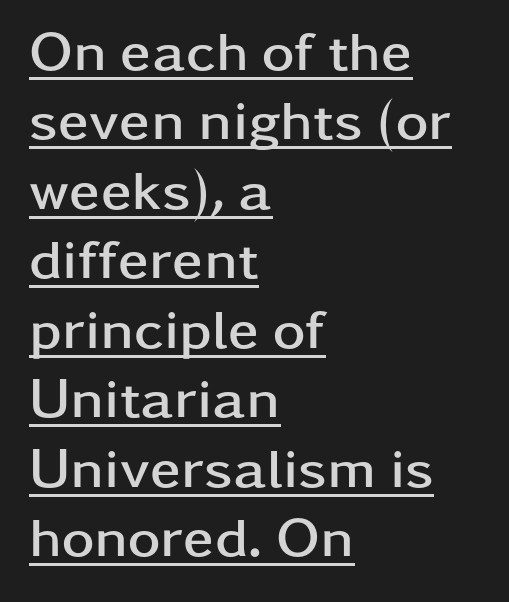
The type is set solid horizontally, with unmodified tracking. Alignment: flush left. The passage shown is typeset with a sans-serif family. The rendering uses a bold face; every stroke is thick and dark.
